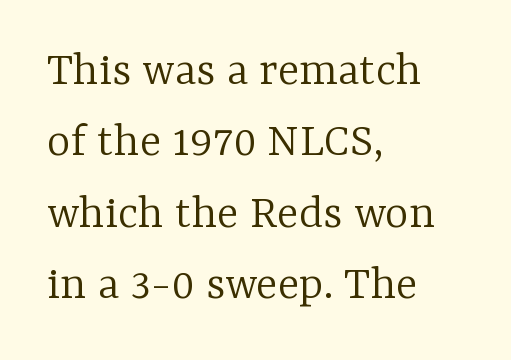
Is there much room between lines? A standard amount, neither cramped nor airy. Visually the block forms a straight wall on the left and a jagged coastline on the right. Looks like regular typesetting: each glyph gets only the width it needs. Vertical strokes here are truly vertical.
